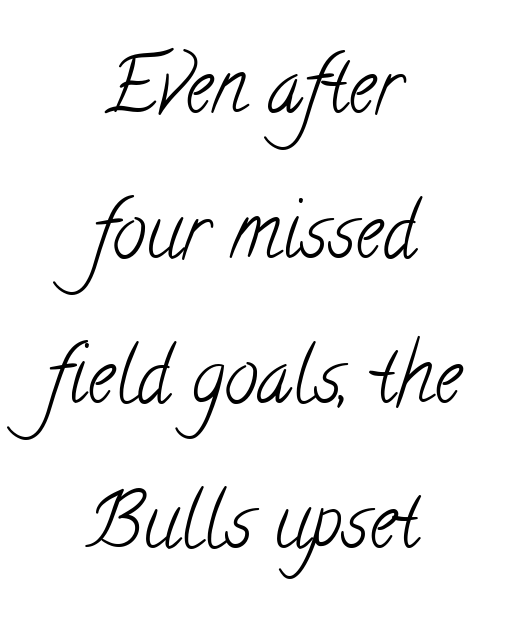
The image shows 76 px light, condensed serif type; set centered, loose line spacing (1.91x), normal letter spacing, not underlined; low stroke contrast and a small x-height.
